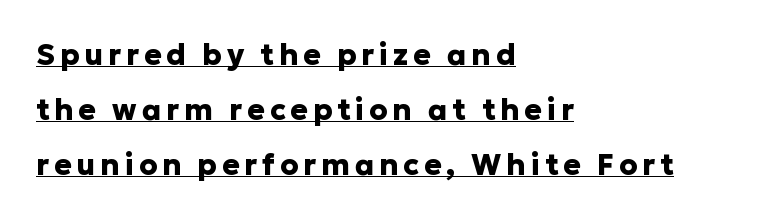
Here the designer chose a conventional face with non-uniform glyph widths. Rendered with straight, roman letterforms. The text was rendered using a sans face with plain stroke endings. Heft: maximum for text — a bold. Horizontally, the lines are justified to the leading edge only.
